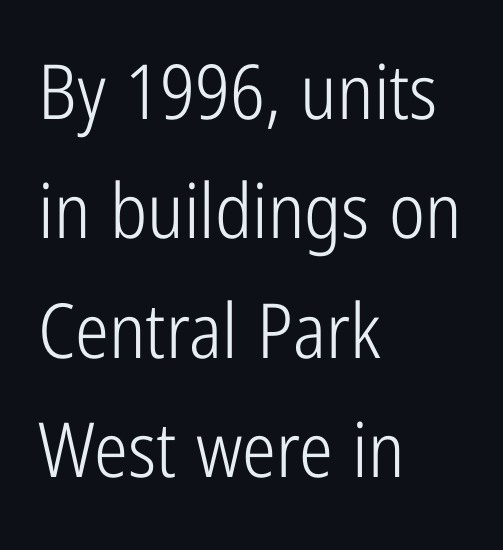
The image shows 76 px light, condensed sans-serif type, upright; set left-aligned, normal line spacing (1.57x), normal letter spacing, not underlined; low stroke contrast and a medium x-height.
